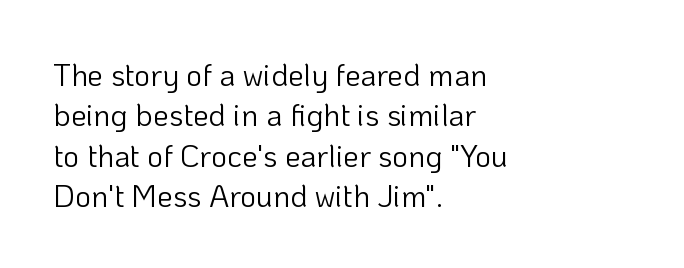
The image shows 31 px light sans-serif type, upright; set left-aligned, normal line spacing (1.3x), normal letter spacing, not underlined; low stroke contrast and a medium x-height.
